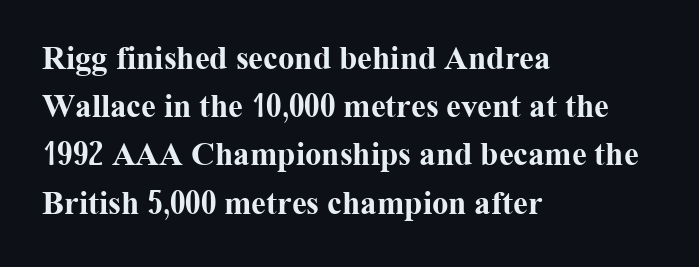
The image shows 33 px bold serif type, upright; set left-aligned, normal line spacing (1.46x), normal letter spacing, not underlined; medium stroke contrast and a medium x-height.
